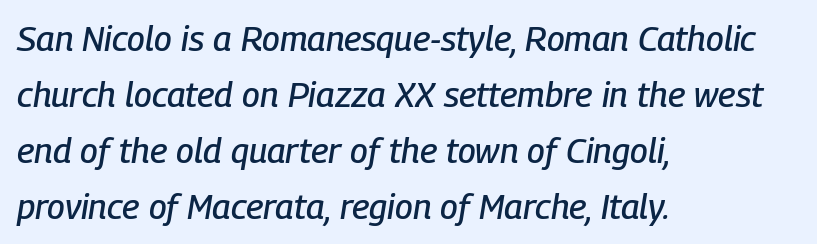
{"italic": "yes", "lean": "right", "slant_degrees": 9, "width": "condensed", "stroke_contrast": "low", "x_height": "medium", "monospaced": "no", "underline": "no", "align": "left", "line_spacing": "normal", "line_spacing_ratio": 1.6, "letter_spacing": "normal", "letter_spacing_em": 0.0, "glyph_px": 35}
